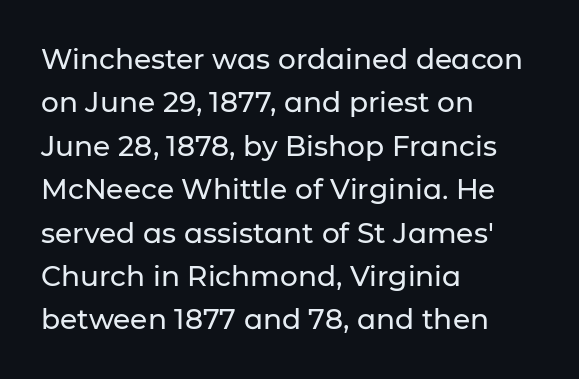
The image shows 28 px sans-serif type, upright; set left-aligned, normal line spacing (1.55x), normal letter spacing, not underlined; low stroke contrast and a medium x-height.
